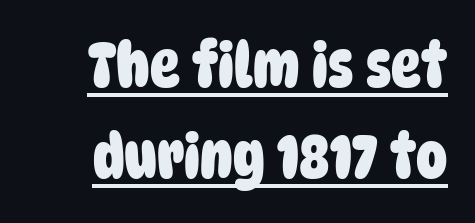
The image shows 62 px heavy, condensed sans-serif type; set normal line spacing (1.47x), normal letter spacing, underlined; low stroke contrast and a large x-height.
